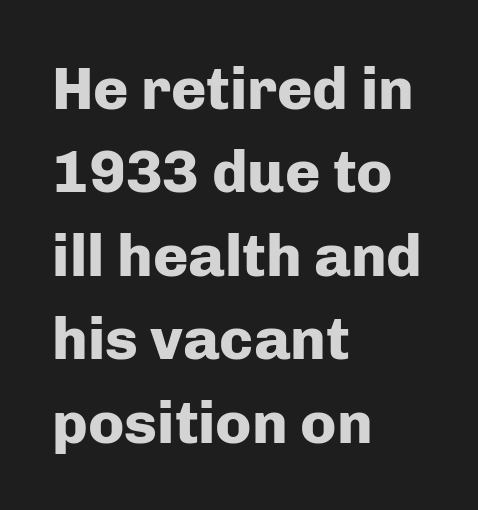
The rendering uses a moderate line-height, typical for paragraphs. The lines in this sample share a left origin and differ only in where they stop. The tracking reads as untouched default to a designer's eye. Descenders hang freely into open space.
